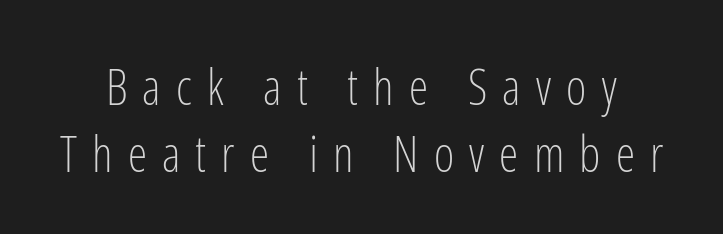
{"serif": "no", "italic": "no", "bold": "no", "weight": "light", "width": "condensed", "stroke_contrast": "low", "x_height": "medium", "monospaced": "no", "underline": "no", "line_spacing": "normal", "line_spacing_ratio": 1.37, "letter_spacing": "wide", "letter_spacing_em": 0.31, "glyph_px": 49}
